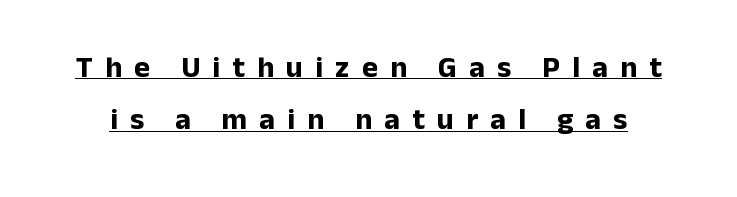
The image shows 30 px bold sans-serif type, upright; set line spacing 1.75x, unusually wide letter spacing (+0.41 em), underlined; low stroke contrast and a medium x-height.
